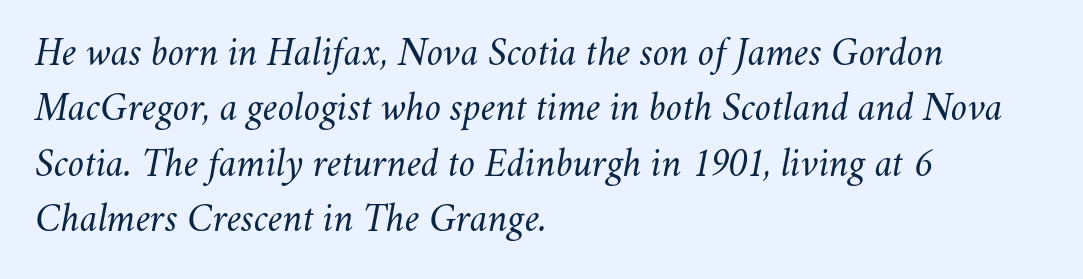
{"italic": "yes", "lean": "right", "slant_degrees": 11, "bold": "no", "weight": "light", "width": "normal", "stroke_contrast": "medium", "x_height": "small", "monospaced": "no", "underline": "no", "align": "left", "line_spacing": "normal", "line_spacing_ratio": 1.35, "letter_spacing": "normal", "letter_spacing_em": 0.0, "glyph_px": 41}
